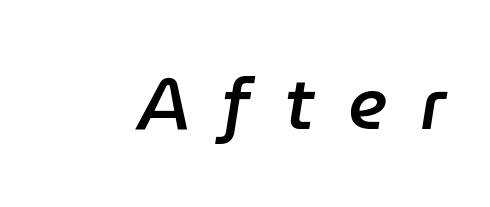
The image shows 73 px semibold type, italic (leaning right); set unusually wide letter spacing (+0.45 em), not underlined; low stroke contrast and a medium x-height.
